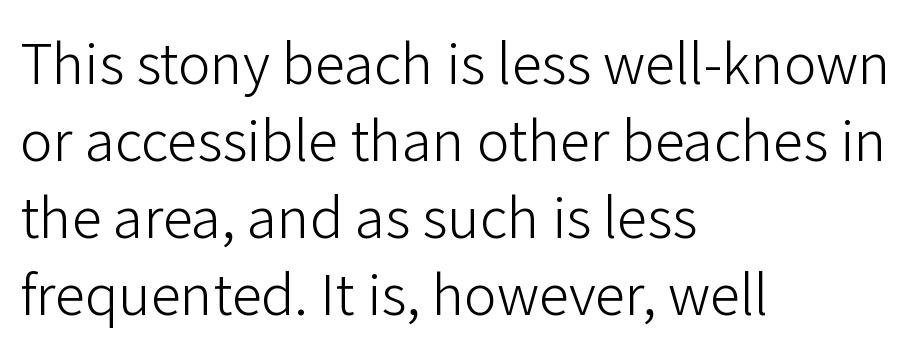
{"serif": "no", "italic": "no", "bold": "no", "weight": "light", "width": "normal", "stroke_contrast": "low", "x_height": "medium", "monospaced": "no", "underline": "no", "align": "left", "line_spacing": "normal", "line_spacing_ratio": 1.4, "letter_spacing": "normal", "letter_spacing_em": 0.0, "glyph_px": 55}
